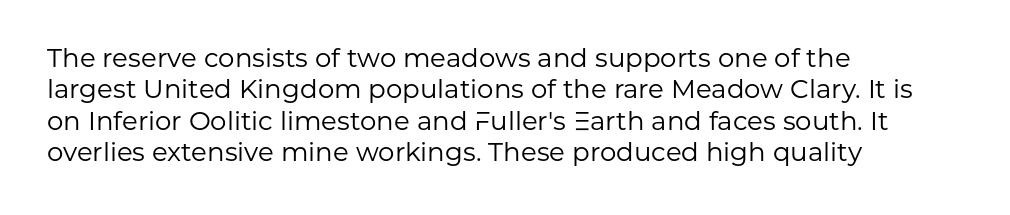
{"italic": "no", "bold": "no", "underline": "no", "align": "left", "line_spacing_ratio": 1.21, "letter_spacing": "normal", "letter_spacing_em": 0.0, "glyph_px": 26}
